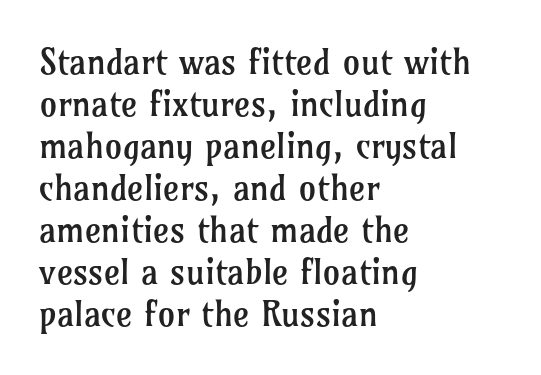
Q: Is the text bold? A: No.
Q: Is the text italic (slanted)? A: No, it is upright.
Q: Is the typeface a serif or a sans-serif typeface? A: Serif.
Q: Is the text underlined? A: No.
Q: How is the paragraph aligned? A: Left-aligned.
Q: Is the spacing between letters normal or unusually wide? A: Normal.
Q: Width (condensed, normal, or wide)? A: Normal.
Q: Stroke contrast? A: Low.
Q: x-height? A: Medium.
Q: Monospaced? A: No.
